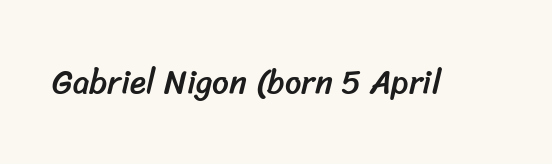
{"serif": "no", "width": "normal", "stroke_contrast": "low", "x_height": "medium", "monospaced": "no", "underline": "no", "letter_spacing": "normal", "letter_spacing_em": 0.0, "glyph_px": 33}
